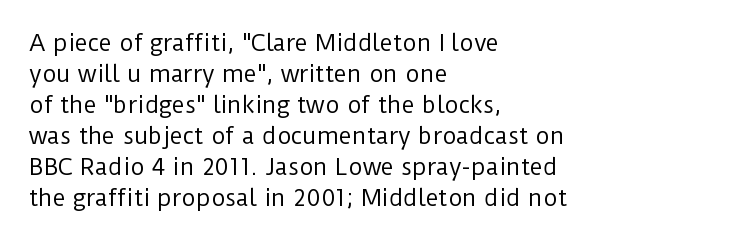
The words here are not underlined. Default kerning and tracking; the words read as compact shapes. The paragraph shown leans on its left margin. Posture: straight, roman, zero tilt. Vertical stems look standard width or narrower in stroke. Vertical spacing — default.
